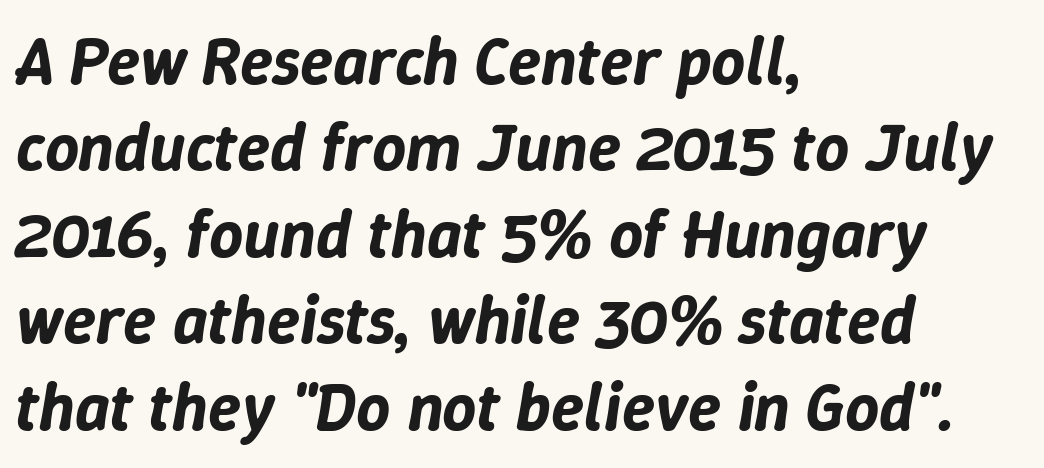
Has an underline been added? It has not. The lettering tilts uniformly, giving the passage an italic look. The type is set solid horizontally, with unmodified tracking. In terms of leading, this rendering sits right in the middle. Proportional: the letters do not fall into vertical columns.
